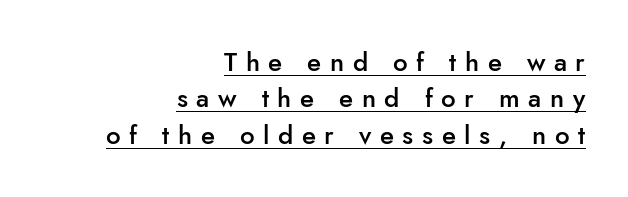
The image shows 26 px text type, upright; set right-aligned, normal line spacing (1.4x), unusually wide letter spacing (+0.33 em), underlined.
